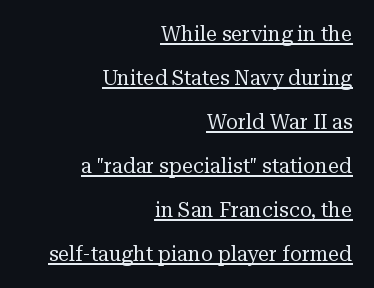
{"italic": "no", "bold": "no", "underline": "yes", "align": "right", "line_spacing": "loose", "line_spacing_ratio": 2.2, "letter_spacing": "normal", "letter_spacing_em": 0.0, "glyph_px": 20}
